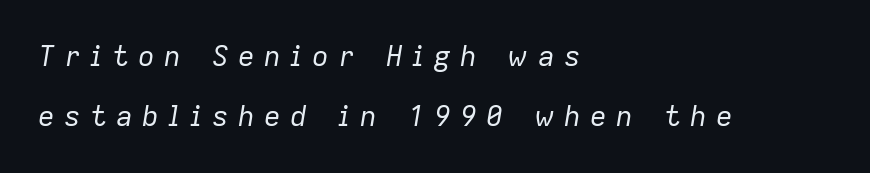
Q: Is the text bold? A: No.
Q: Is the text italic (slanted)? A: Yes, it leans right by about 9 degrees.
Q: Is the text underlined? A: No.
Q: How is the paragraph aligned? A: Left-aligned.
Q: Is the spacing between letters normal or unusually wide? A: Unusually wide.
Q: Is the spacing between lines tight, normal or loose? A: Loose.
Q: Width (condensed, normal, or wide)? A: Normal.
Q: Stroke contrast? A: Low.
Q: x-height? A: Medium.
Q: Monospaced? A: No.
